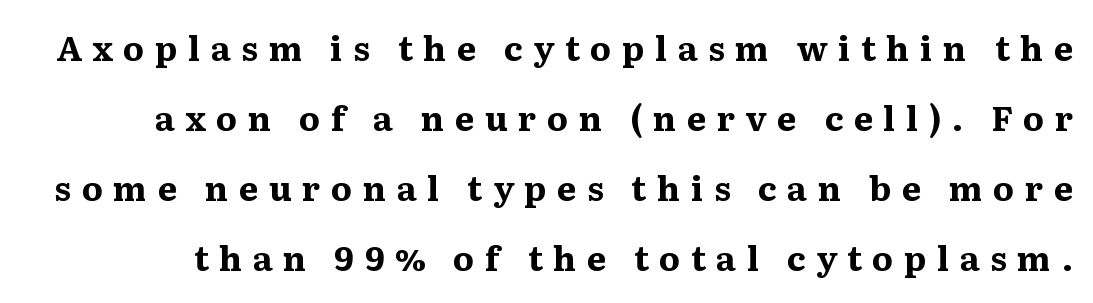
Short note: letters widely spaced. Unlike italic type, these characters show no tilt at all. Loosely led — the rows are spread out. This rendering features lettering with no underline. On the weight axis this lands at bold, roughly 700. Each letter keeps its own natural width here, so spacing adapts to shape.
